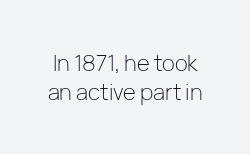
{"italic": "no", "bold": "no", "underline": "no", "line_spacing": "normal", "line_spacing_ratio": 1.31, "letter_spacing": "normal", "letter_spacing_em": 0.0, "glyph_px": 22}
